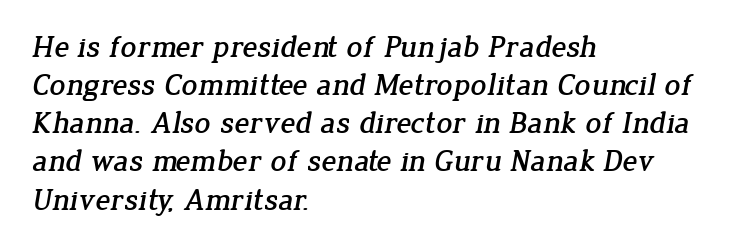
Q: Is the typeface a serif or a sans-serif typeface? A: Serif.
Q: Is the text underlined? A: No.
Q: How is the paragraph aligned? A: Left-aligned.
Q: Is the spacing between letters normal or unusually wide? A: Normal.
Q: Width (condensed, normal, or wide)? A: Normal.
Q: Stroke contrast? A: Low.
Q: x-height? A: Medium.
Q: Monospaced? A: No.
